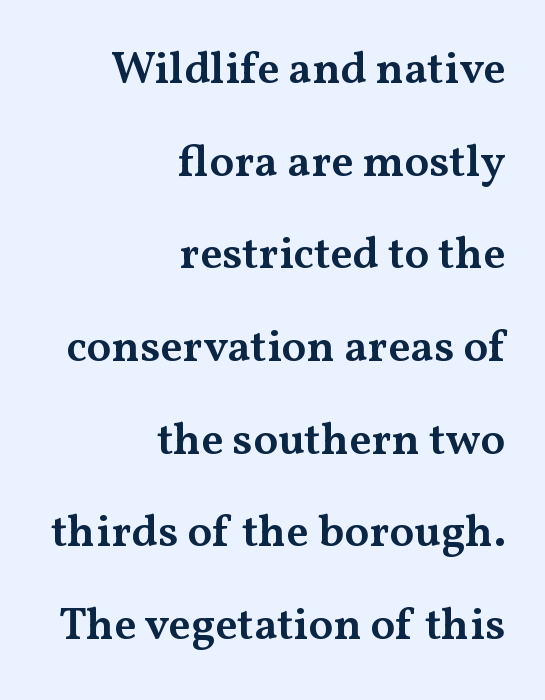
The image shows 45 px semibold, wide serif type, upright; set right-aligned, loose line spacing (2.06x), normal letter spacing, not underlined; medium stroke contrast and a medium x-height.
